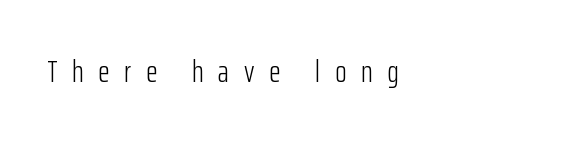
Glance below the letters and you will spot only blank space. Style check: upright. No letter is thick-stroked: the sample isn't bold. Display-style spreading of the glyphs; the letterfit is very open. The passage shown is typed in a proportional face where columns would drift.
